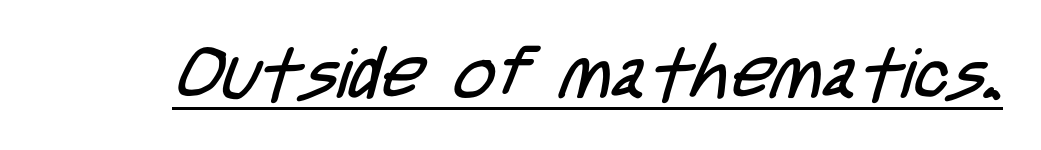
Compared with typical body copy, the letter spacing here is the same. Heft: none added — not bold. Serif or sans? Sans — the stroke terminals are bare. These lines are rendered in a variable-pitch font. Each line of the rendering has a horizontal stroke beneath the glyphs.
